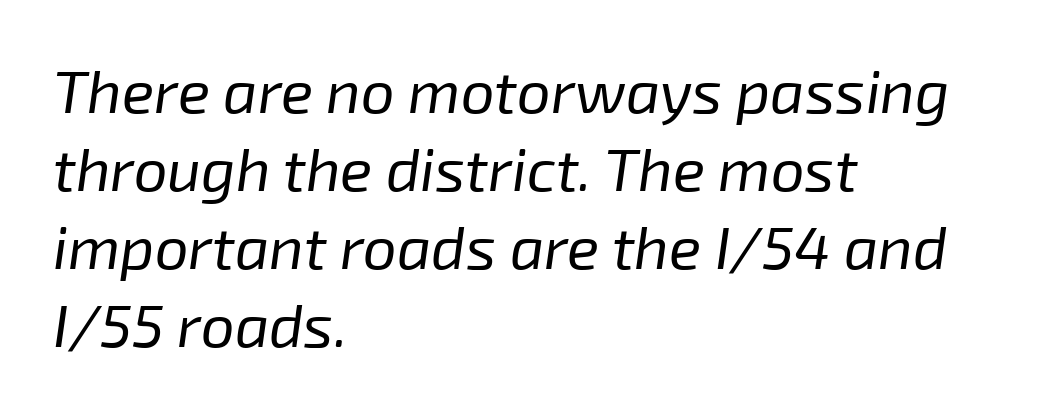
{"italic": "yes", "lean": "right", "slant_degrees": 8, "bold": "no", "weight": "regular", "width": "normal", "stroke_contrast": "low", "x_height": "medium", "monospaced": "no", "underline": "no", "align": "left", "line_spacing": "normal", "line_spacing_ratio": 1.3, "letter_spacing": "normal", "letter_spacing_em": 0.0, "glyph_px": 60}
